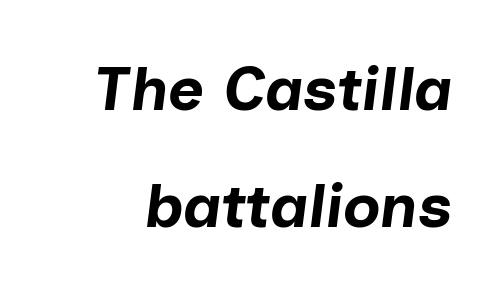
The image shows 62 px bold type, italic (leaning right); set line spacing 1.89x, normal letter spacing, not underlined; low stroke contrast and a medium x-height.
